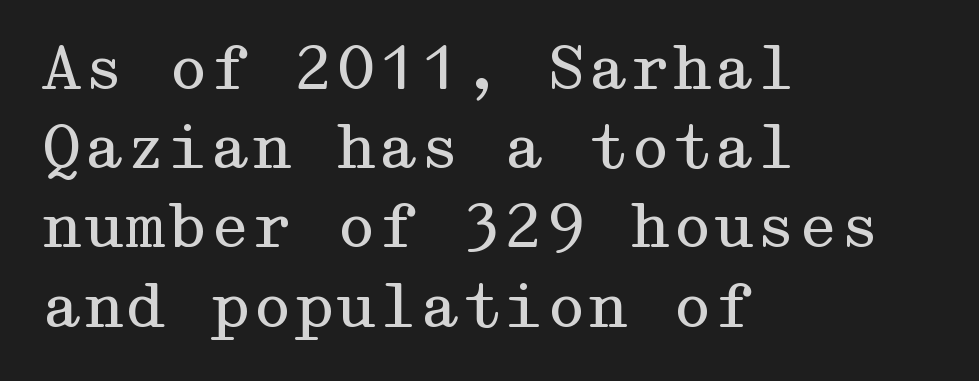
No chunkiness to these letters — they're not bold. Compared with typical paragraphs, the rows here are spaced about the same. Nobody drew a line under any word here. Stroke terminals: seriffed.
